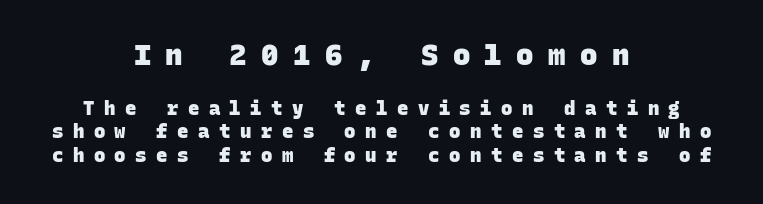
{"serif": "no", "bold": "yes", "weight": "heavy", "width": "normal", "stroke_contrast": "low", "x_height": "large", "monospaced": "yes", "underline": "no", "align": "center", "line_spacing_ratio": 1.23, "letter_spacing": "wide", "letter_spacing_em": 0.5, "larger_block": "first", "size_ratio": 1.53, "glyph_px": 29}
